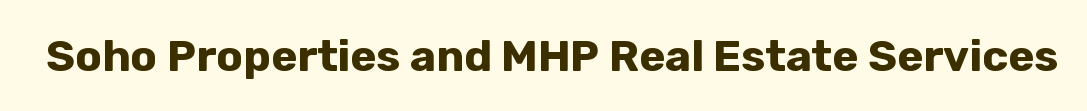
Q: Is the text bold? A: Yes.
Q: Is the text italic (slanted)? A: No, it is upright.
Q: Is the typeface a serif or a sans-serif typeface? A: Sans-serif.
Q: Is the text underlined? A: No.
Q: Is the spacing between letters normal or unusually wide? A: Normal.
Q: Width (condensed, normal, or wide)? A: Normal.
Q: Stroke contrast? A: Low.
Q: x-height? A: Medium.
Q: Monospaced? A: No.
